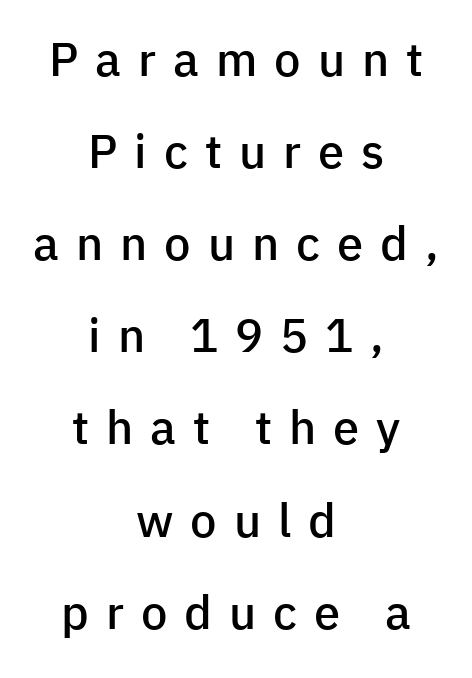
Q: Is the text bold? A: Semi-bold.
Q: Is the text italic (slanted)? A: No, it is upright.
Q: Is the typeface a serif or a sans-serif typeface? A: Sans-serif.
Q: Is the text underlined? A: No.
Q: How is the paragraph aligned? A: Centered.
Q: Is the spacing between letters normal or unusually wide? A: Unusually wide.
Q: Is the spacing between lines tight, normal or loose? A: Loose.
Q: Width (condensed, normal, or wide)? A: Normal.
Q: Stroke contrast? A: Low.
Q: x-height? A: Medium.
Q: Monospaced? A: No.
